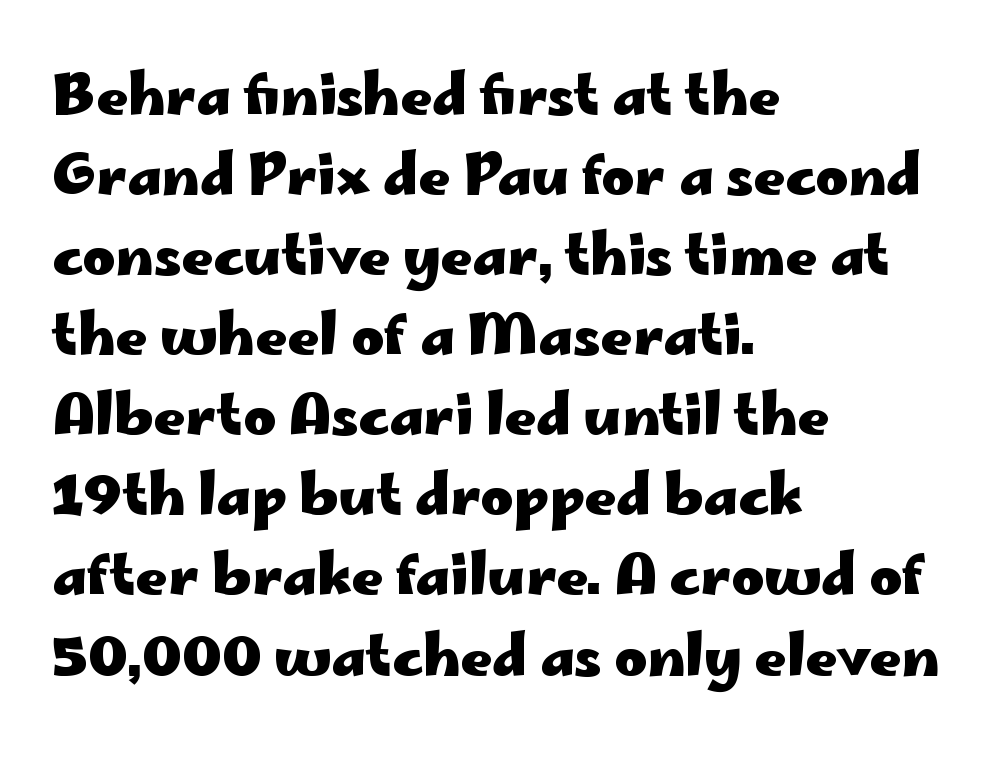
The image shows 56 px heavy, wide sans-serif type, upright; set left-aligned, normal line spacing (1.43x), normal letter spacing, not underlined; low stroke contrast and a small x-height.
